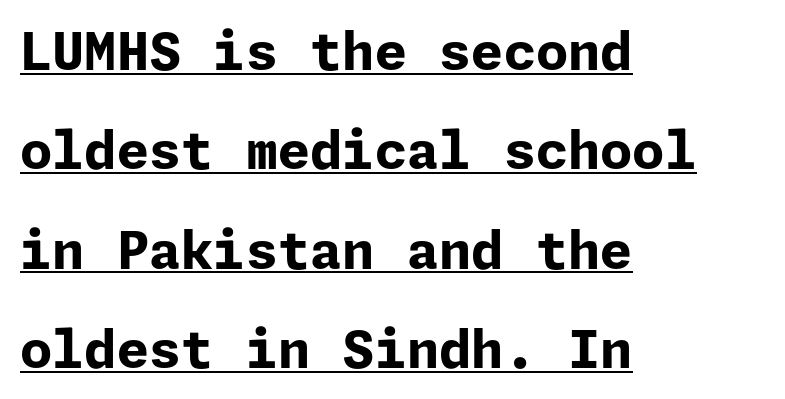
The image shows 52 px bold sans-serif type, upright; set left-aligned, loose line spacing (1.91x), normal letter spacing, underlined; low stroke contrast and a medium x-height.
